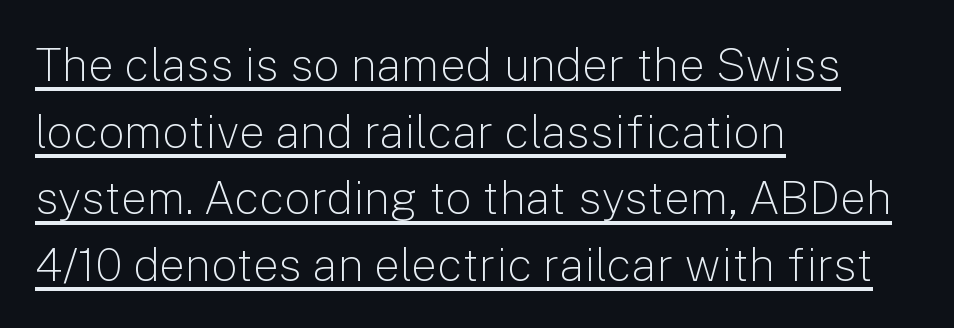
Q: Is the text bold? A: No.
Q: Is the text italic (slanted)? A: No, it is upright.
Q: Is the typeface a serif or a sans-serif typeface? A: Sans-serif.
Q: Is the text underlined? A: Yes.
Q: How is the paragraph aligned? A: Left-aligned.
Q: Is the spacing between letters normal or unusually wide? A: Normal.
Q: Is the spacing between lines tight, normal or loose? A: Normal.
Q: Width (condensed, normal, or wide)? A: Normal.
Q: Stroke contrast? A: Low.
Q: x-height? A: Medium.
Q: Monospaced? A: No.
